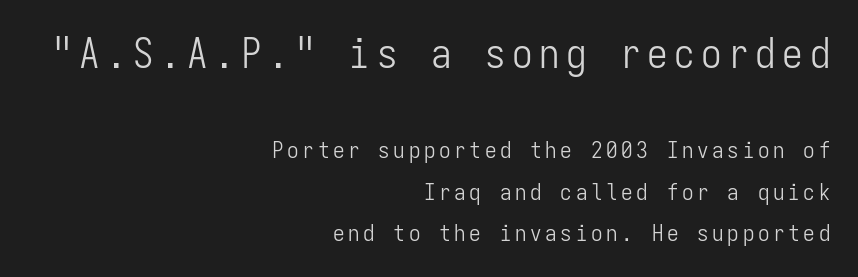
{"serif": "no", "italic": "no", "bold": "no", "weight": "light", "width": "condensed", "stroke_contrast": "low", "x_height": "medium", "monospaced": "yes", "underline": "no", "align": "right", "line_spacing_ratio": 1.81, "larger_block": "first", "size_ratio": 1.78, "glyph_px": 41}
